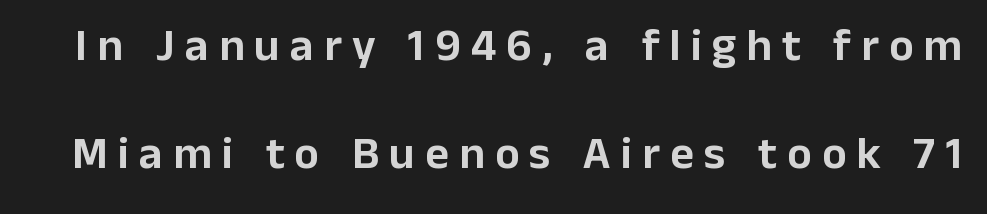
Do the letters lean? They stand straight. The typeface chosen for these lines omits serifs. You could fit nearly another row in the gap between these rows. Honestly, the letter spacing is so wide it's the main thing you notice.
